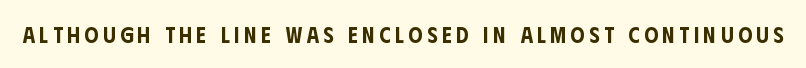
Someone cranked the tracking dial way up on this one. Beneath every word, the page is bare. Is there any slant? The stems are plumb.
